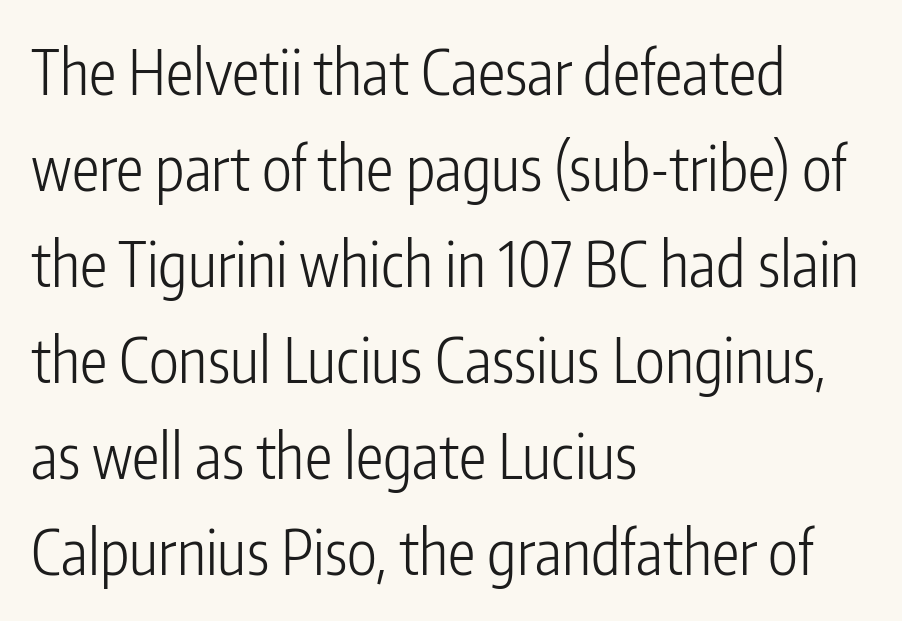
{"serif": "no", "italic": "no", "bold": "no", "weight": "light", "width": "condensed", "stroke_contrast": "low", "x_height": "medium", "monospaced": "no", "underline": "no", "align": "left", "line_spacing": "normal", "line_spacing_ratio": 1.55, "letter_spacing": "normal", "letter_spacing_em": 0.0, "glyph_px": 62}
